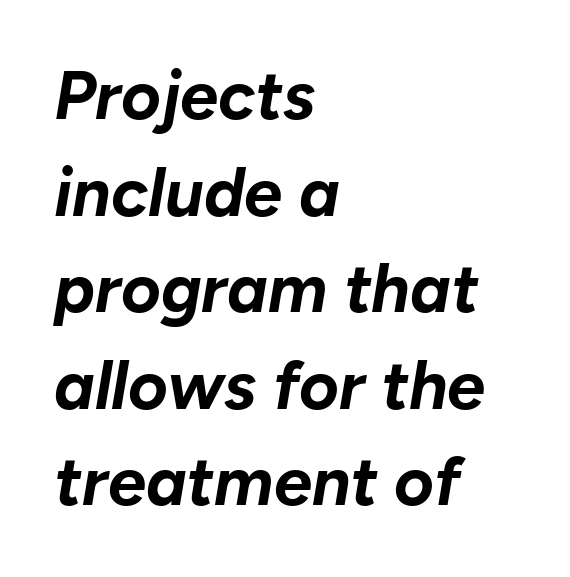
Q: Is the text bold? A: Yes.
Q: Is the text italic (slanted)? A: Yes, it leans right by about 10 degrees.
Q: Is the text underlined? A: No.
Q: How is the paragraph aligned? A: Left-aligned.
Q: Is the spacing between letters normal or unusually wide? A: Normal.
Q: Is the spacing between lines tight, normal or loose? A: Normal.
Q: Width (condensed, normal, or wide)? A: Normal.
Q: Stroke contrast? A: Low.
Q: x-height? A: Medium.
Q: Monospaced? A: No.
